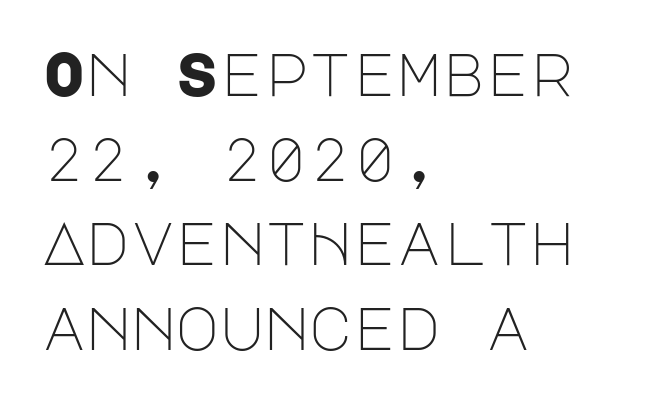
The image shows 60 px light sans-serif type, upright; set left-aligned, normal line spacing (1.41x), normal letter spacing, not underlined; low stroke contrast and a large x-height.
